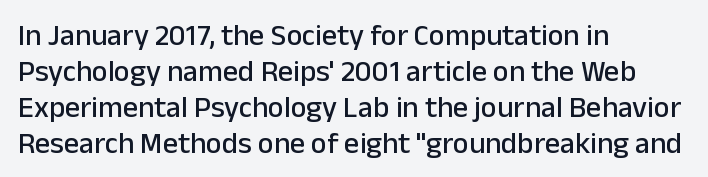
Q: Is the text italic (slanted)? A: No, it is upright.
Q: Is the typeface a serif or a sans-serif typeface? A: Sans-serif.
Q: Is the text underlined? A: No.
Q: How is the paragraph aligned? A: Left-aligned.
Q: Is the spacing between letters normal or unusually wide? A: Normal.
Q: Width (condensed, normal, or wide)? A: Normal.
Q: Stroke contrast? A: Low.
Q: x-height? A: Medium.
Q: Monospaced? A: No.
